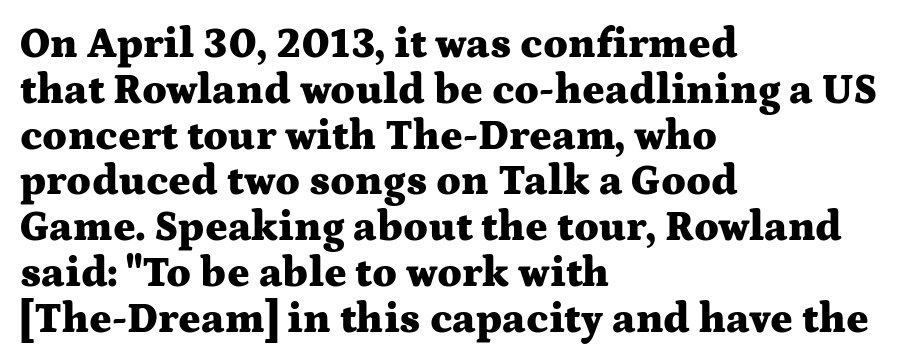
The image shows 42 px heavy, wide serif type, upright; set left-aligned, tight line spacing (1.09x), normal letter spacing, not underlined; medium stroke contrast and a medium x-height.
